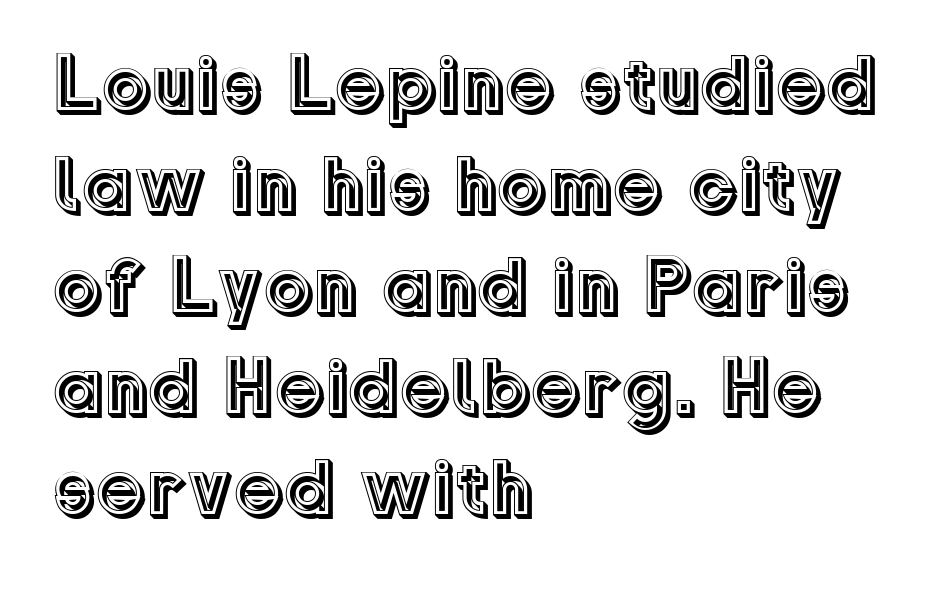
Q: Is the text italic (slanted)? A: No, it is upright.
Q: Is the text underlined? A: No.
Q: How is the paragraph aligned? A: Left-aligned.
Q: Is the spacing between letters normal or unusually wide? A: Normal.
Q: Is the spacing between lines tight, normal or loose? A: Normal.
Q: Width (condensed, normal, or wide)? A: Normal.
Q: x-height? A: Medium.
Q: Monospaced? A: No.
